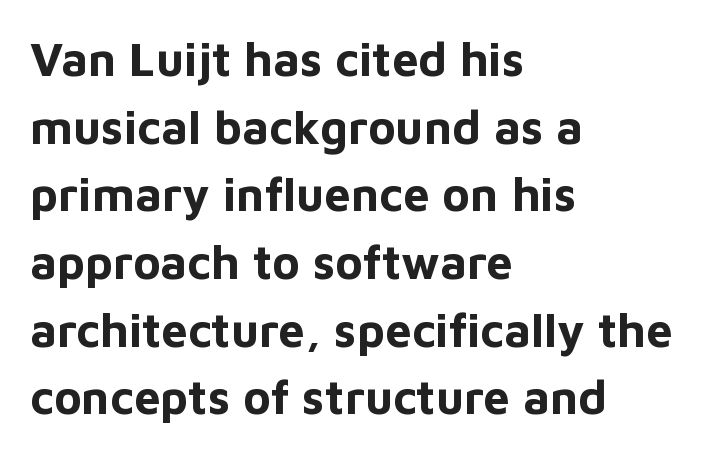
{"serif": "no", "italic": "no", "bold": "yes", "weight": "bold", "width": "normal", "stroke_contrast": "low", "x_height": "medium", "monospaced": "no", "underline": "no", "align": "left", "line_spacing": "normal", "line_spacing_ratio": 1.44, "letter_spacing": "normal", "letter_spacing_em": 0.0, "glyph_px": 47}
